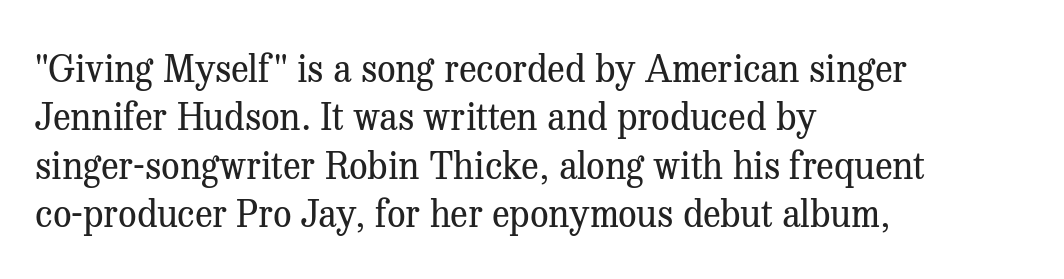
{"serif": "yes", "italic": "no", "bold": "no", "weight": "regular", "width": "normal", "stroke_contrast": "medium", "x_height": "medium", "monospaced": "no", "underline": "no", "align": "left", "line_spacing": "normal", "line_spacing_ratio": 1.31, "letter_spacing": "normal", "letter_spacing_em": 0.0, "glyph_px": 37}
